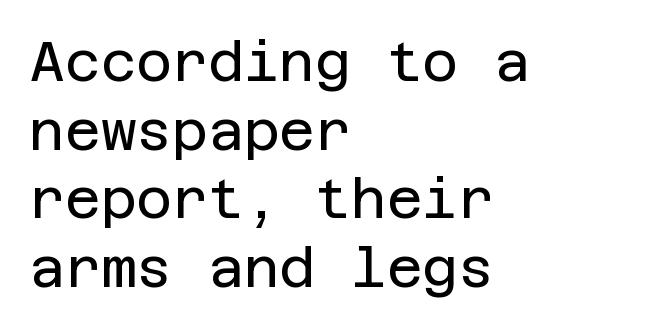
The image shows 55 px regular-weight sans-serif type, upright; set left-aligned, normal line spacing (1.25x), normal letter spacing, not underlined; low stroke contrast and a large x-height.
